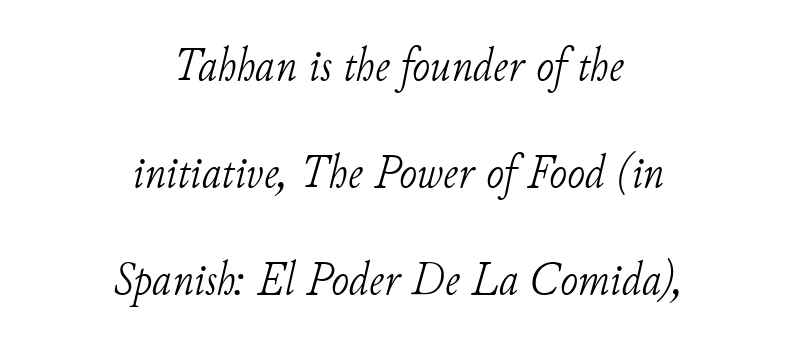
{"serif": "yes", "italic": "yes", "lean": "right", "slant_degrees": 11, "bold": "no", "weight": "light", "width": "normal", "stroke_contrast": "low", "x_height": "small", "monospaced": "no", "underline": "no", "align": "center", "line_spacing": "loose", "line_spacing_ratio": 2.23, "letter_spacing": "normal", "letter_spacing_em": 0.0, "glyph_px": 48}
